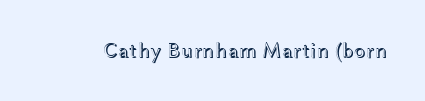
{"italic": "no", "underline": "no", "letter_spacing": "normal", "letter_spacing_em": 0.0, "glyph_px": 21}
